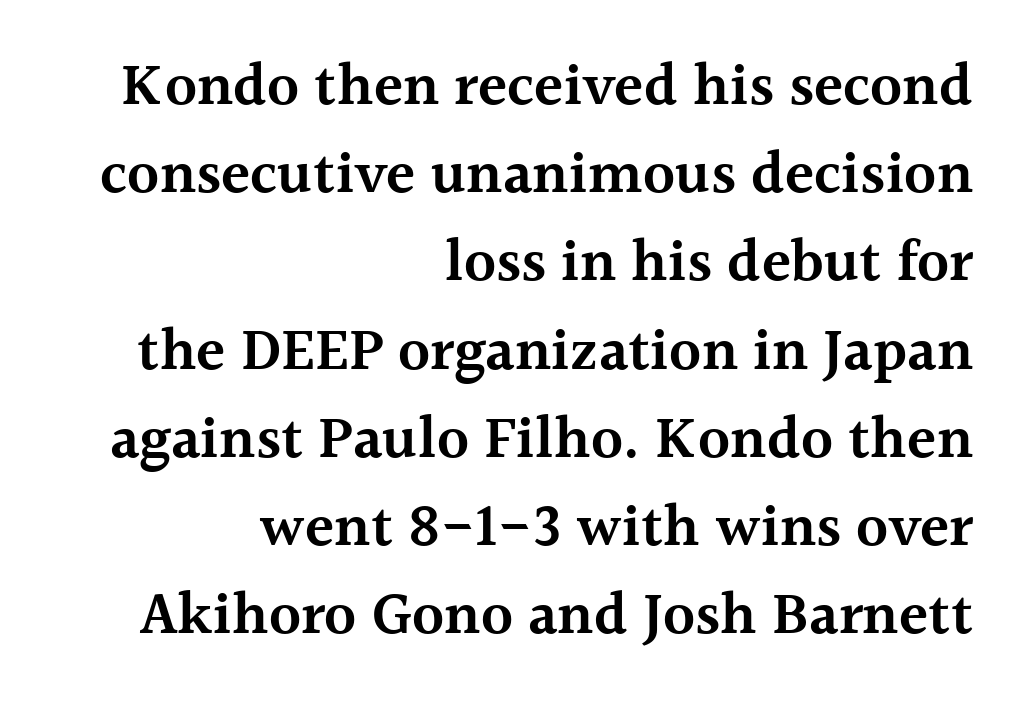
Note the varied advance widths — an 'i' is clearly narrower than an 'm'. Every character sits straight up, as roman type does. The characters display serif detailing at their extremities. Quick note: interline space is typical. There is no visible air inserted between adjacent glyphs.
